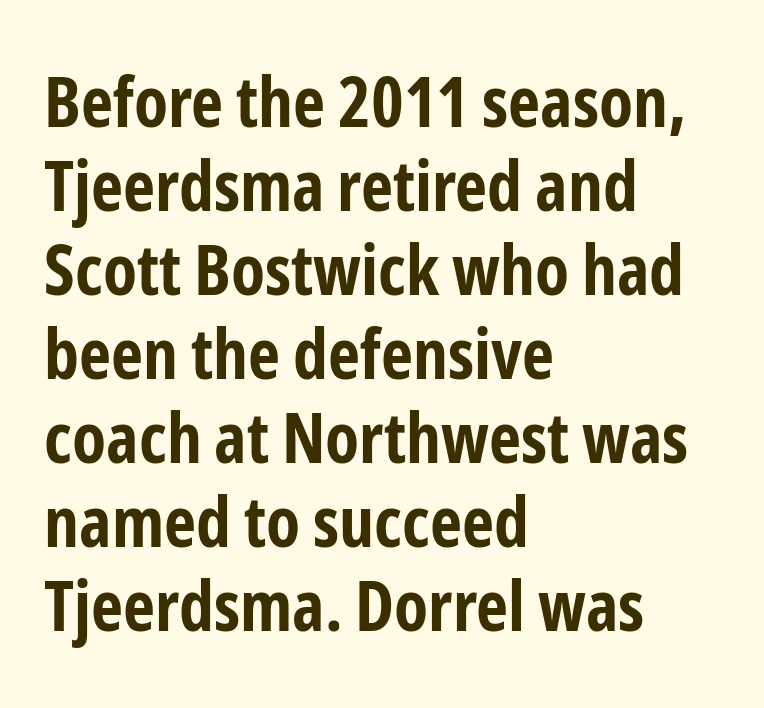
{"serif": "no", "italic": "no", "bold": "yes", "weight": "bold", "width": "condensed", "stroke_contrast": "low", "x_height": "medium", "monospaced": "no", "underline": "no", "align": "left", "line_spacing_ratio": 1.2, "letter_spacing": "normal", "letter_spacing_em": 0.0, "glyph_px": 70}
